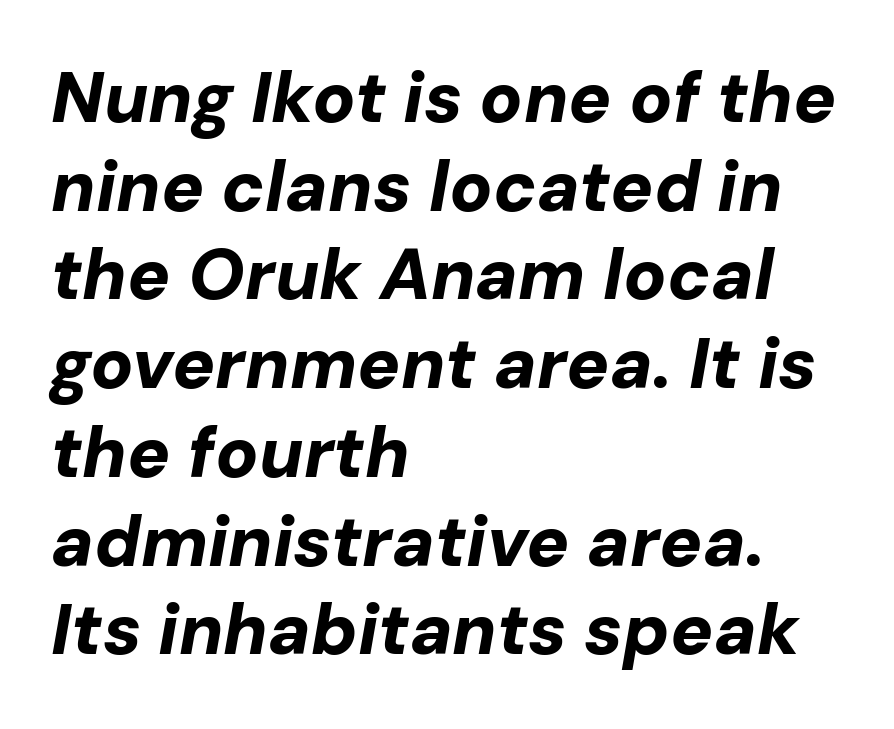
Q: Is the text bold? A: Yes.
Q: Is the text italic (slanted)? A: Yes, it leans right by about 10 degrees.
Q: Is the text underlined? A: No.
Q: How is the paragraph aligned? A: Left-aligned.
Q: Is the spacing between letters normal or unusually wide? A: Normal.
Q: Is the spacing between lines tight, normal or loose? A: Normal.
Q: Width (condensed, normal, or wide)? A: Normal.
Q: Stroke contrast? A: Low.
Q: x-height? A: Medium.
Q: Monospaced? A: No.
